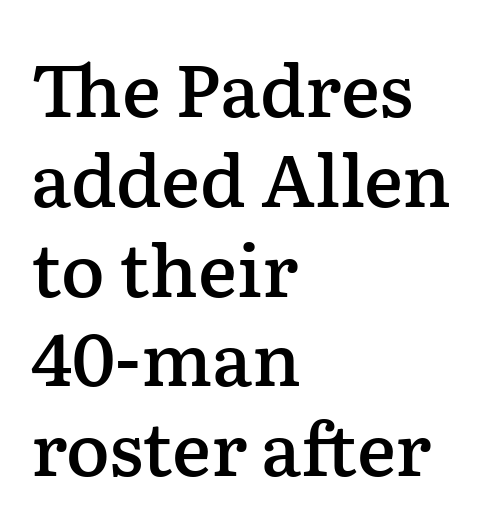
Ordinary non-slanted type is in use. Stroke thickness is moderately raised; the sample reads as semibold. The compositor pushed each line to the left boundary. Is the letter spacing exaggerated? No — it looks like the ordinary default. The face used here is proportionally spaced, like ordinary book or web type. Bare-footed words on every line.
